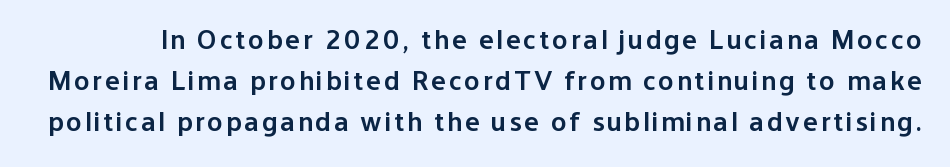
{"serif": "no", "italic": "no", "bold": "semi", "weight": "semibold", "width": "normal", "stroke_contrast": "low", "x_height": "medium", "monospaced": "no", "underline": "no", "line_spacing": "normal", "line_spacing_ratio": 1.47, "glyph_px": 28}
